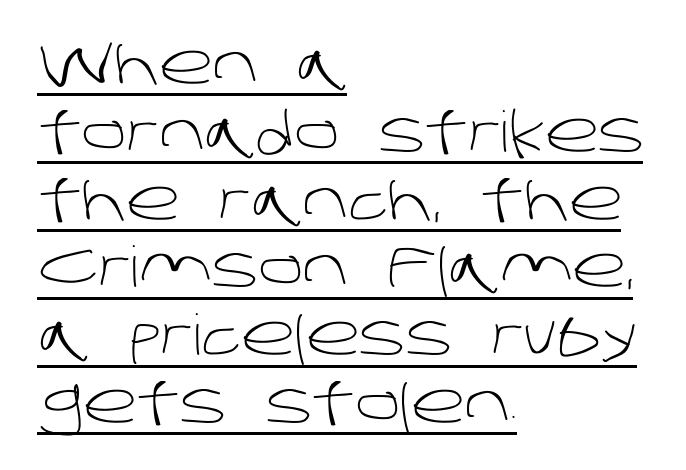
The image shows 56 px light sans-serif type; set left-aligned, line spacing 1.21x, normal letter spacing, underlined; low stroke contrast and a large x-height.
